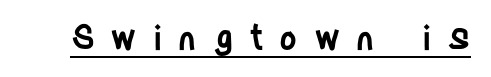
These lines are rendered in a variable-pitch font. Posture: upright roman. Look at the bottom of the vertical strokes: they stop flat, with no serifs. Its strokes are somewhat broadened, the hallmark of semibold type.
